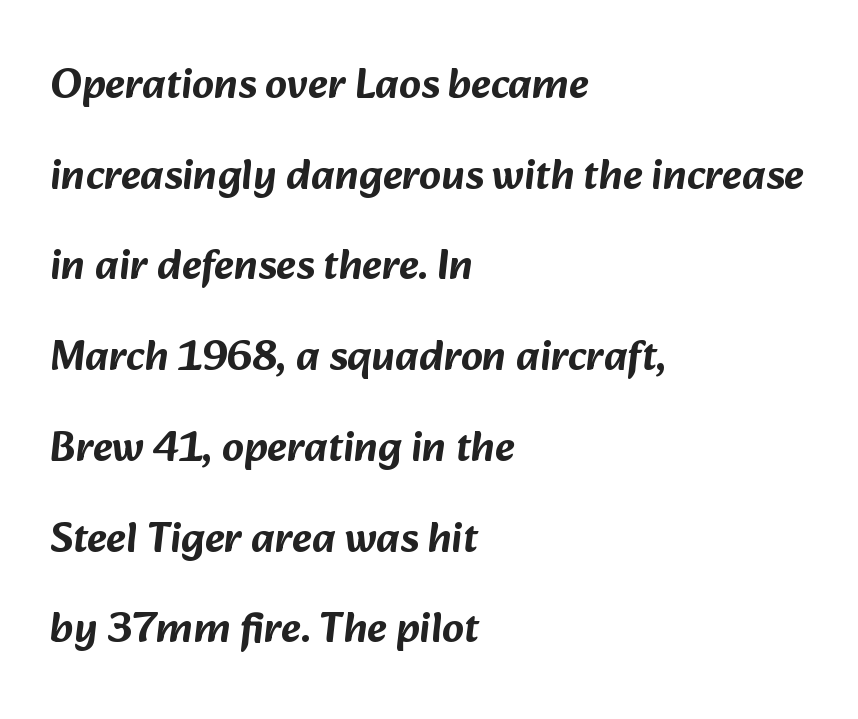
Q: Is the typeface a serif or a sans-serif typeface? A: Sans-serif.
Q: Is the text underlined? A: No.
Q: How is the paragraph aligned? A: Left-aligned.
Q: Is the spacing between letters normal or unusually wide? A: Normal.
Q: Is the spacing between lines tight, normal or loose? A: Loose.
Q: Width (condensed, normal, or wide)? A: Normal.
Q: Stroke contrast? A: Low.
Q: x-height? A: Medium.
Q: Monospaced? A: No.
